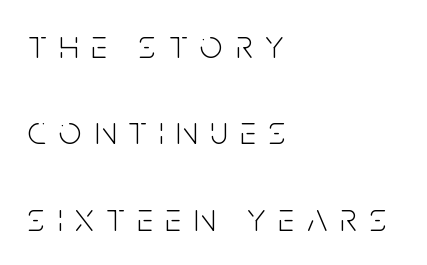
Clear beneath every line of the passage. A sans-serif font was chosen for this passage. The letters stand upright; this is a roman face. Visually the block forms a straight wall on the left and a jagged coastline on the right.
